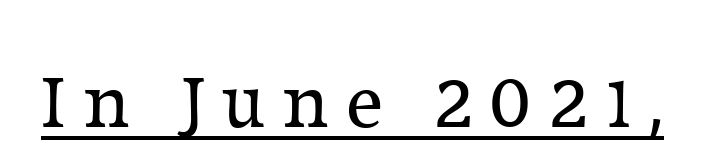
The image shows 78 px regular-weight serif type, upright; set unusually wide letter spacing (+0.21 em), underlined; low stroke contrast and a medium x-height.
